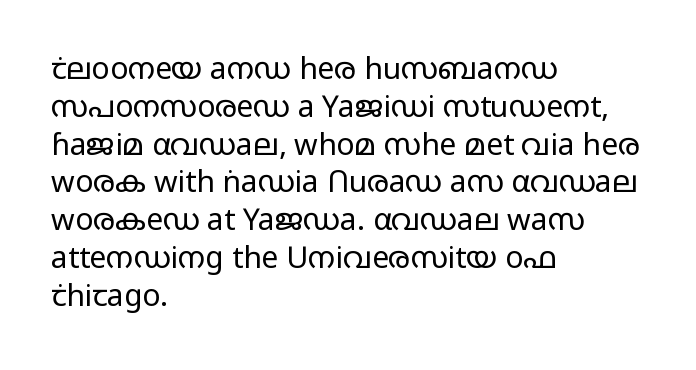
Q: Is the text bold? A: No.
Q: Is the text italic (slanted)? A: No, it is upright.
Q: Is the typeface a serif or a sans-serif typeface? A: Sans-serif.
Q: Is the text underlined? A: No.
Q: How is the paragraph aligned? A: Left-aligned.
Q: Is the spacing between letters normal or unusually wide? A: Normal.
Q: Is the spacing between lines tight, normal or loose? A: Normal.
Q: Width (condensed, normal, or wide)? A: Wide.
Q: Stroke contrast? A: Low.
Q: x-height? A: Medium.
Q: Monospaced? A: No.
